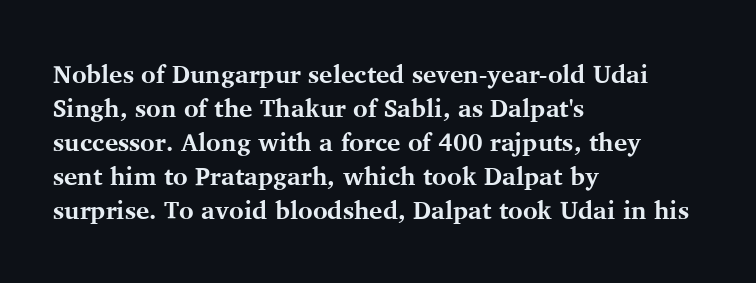
{"italic": "no", "bold": "yes", "underline": "no", "align": "left", "line_spacing": "normal", "line_spacing_ratio": 1.36, "letter_spacing": "normal", "letter_spacing_em": 0.0, "glyph_px": 25}
